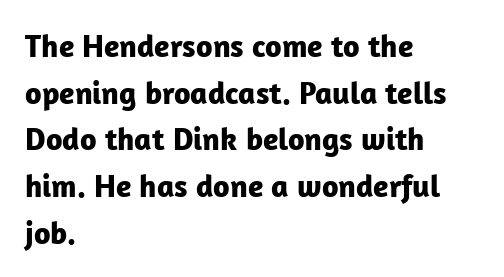
This block has exactly the height ordinary leading produces. Is the block centered? No — it sits flush against the left margin. I'd describe the lettering as bold — thick and assertive. The zone under the glyphs is completely vacant. The letters carry no serifs — their stems end cleanly without finishing strokes. Here the glyphs are tracked normally, forming tight word shapes.
